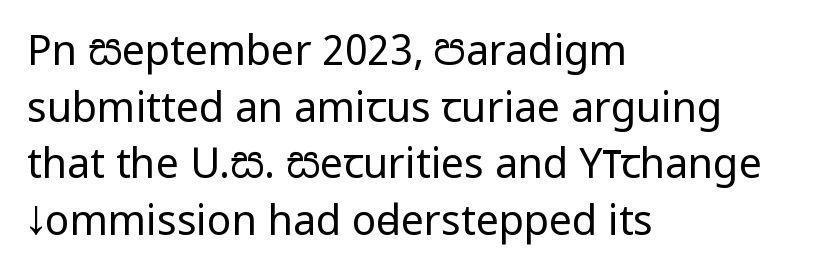
Q: Is the text bold? A: No.
Q: Is the text italic (slanted)? A: No, it is upright.
Q: Is the typeface a serif or a sans-serif typeface? A: Sans-serif.
Q: Is the text underlined? A: No.
Q: How is the paragraph aligned? A: Left-aligned.
Q: Is the spacing between letters normal or unusually wide? A: Normal.
Q: Is the spacing between lines tight, normal or loose? A: Normal.
Q: Width (condensed, normal, or wide)? A: Condensed.
Q: Stroke contrast? A: Low.
Q: x-height? A: Large.
Q: Monospaced? A: No.
